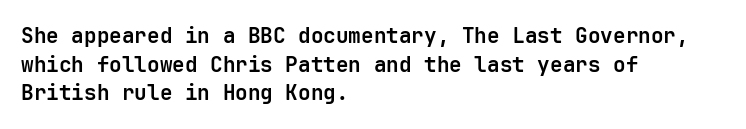
{"italic": "no", "bold": "yes", "underline": "no", "align": "left", "line_spacing": "normal", "line_spacing_ratio": 1.36, "letter_spacing": "normal", "letter_spacing_em": 0.0, "glyph_px": 21}
